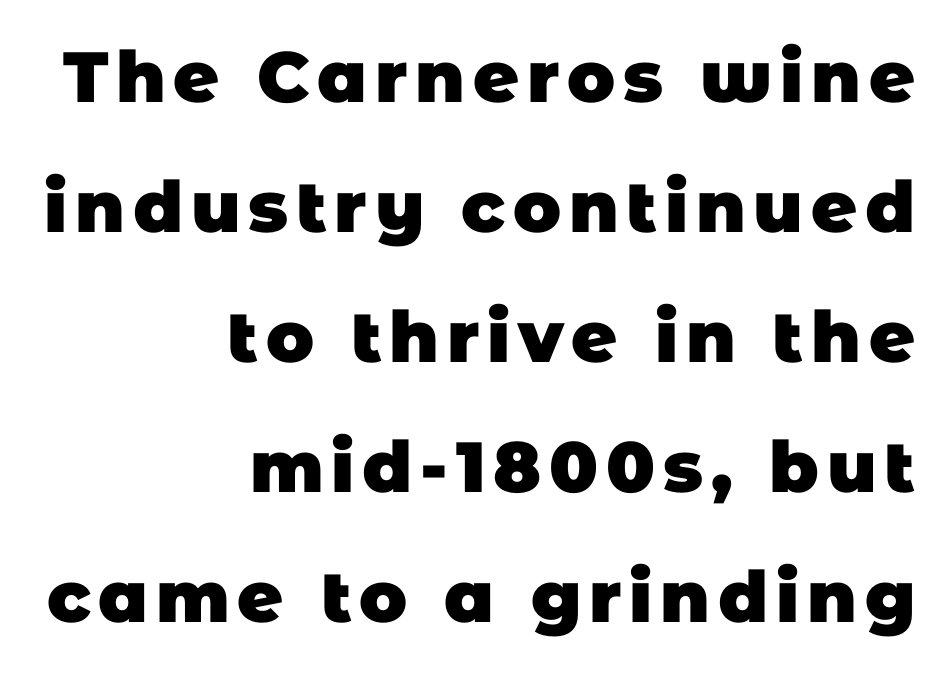
{"serif": "no", "bold": "yes", "weight": "heavy", "width": "normal", "stroke_contrast": "low", "x_height": "large", "monospaced": "no", "underline": "no", "align": "right", "line_spacing_ratio": 1.83, "glyph_px": 71}
